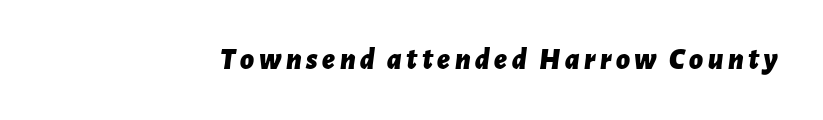
Q: Is the text bold? A: Yes.
Q: Is the text italic (slanted)? A: Yes, it leans right by about 7 degrees.
Q: Is the text underlined? A: No.
Q: Width (condensed, normal, or wide)? A: Normal.
Q: Stroke contrast? A: Low.
Q: x-height? A: Medium.
Q: Monospaced? A: No.
